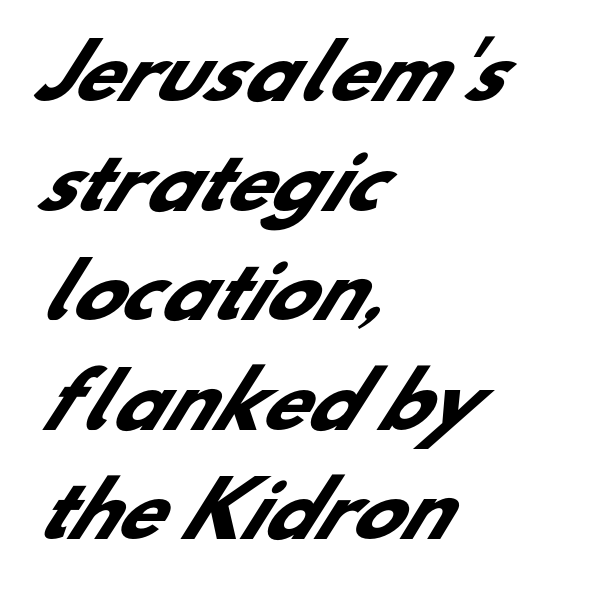
The image shows 74 px heavy sans-serif type; set left-aligned, normal line spacing (1.48x), normal letter spacing, not underlined; low stroke contrast and a small x-height.
